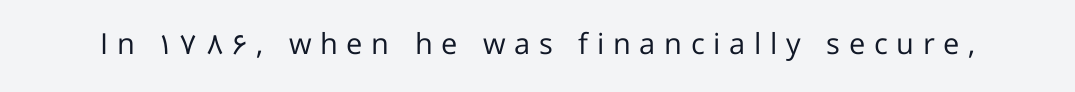
The image shows 29 px regular-weight sans-serif type, upright; set unusually wide letter spacing (+0.3 em), not underlined; low stroke contrast and a medium x-height.
